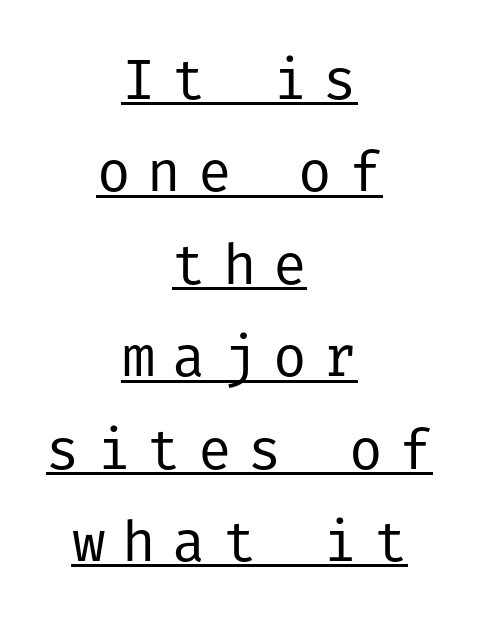
Letter spacing: wide. Type style note: lacks serifs. The rows are spaced the way most documents space them. Centered paragraph, ragged on both sides. No chunkiness to these letters — they're not bold.
